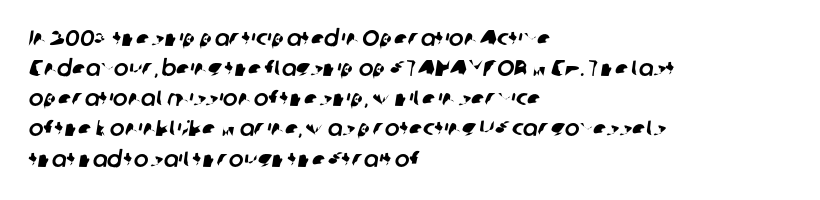
Q: Is the text underlined? A: No.
Q: How is the paragraph aligned? A: Left-aligned.
Q: Is the spacing between letters normal or unusually wide? A: Normal.
Q: Is the spacing between lines tight, normal or loose? A: Normal.
